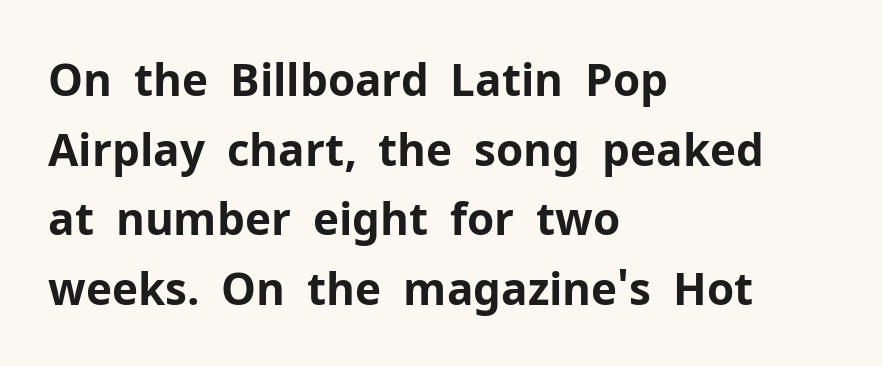
The image shows 44 px bold sans-serif type, upright; set left-aligned, normal line spacing (1.58x), normal letter spacing, not underlined; low stroke contrast and a medium x-height.
